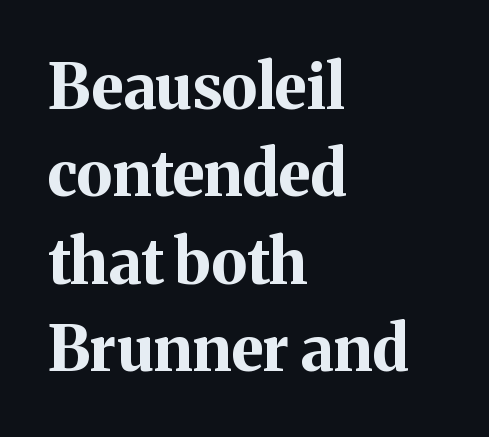
You could not count columns in this text — the font is proportionally spaced. Spacing between characters is what you'd get straight out of the box. Ordinary non-slanted type is in use. Type without underlining.
